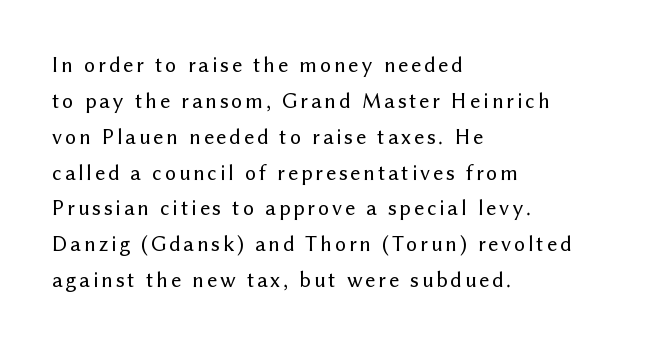
Q: Is the text italic (slanted)? A: No, it is upright.
Q: Is the text underlined? A: No.
Q: How is the paragraph aligned? A: Left-aligned.
Q: Is the spacing between lines tight, normal or loose? A: Normal.
